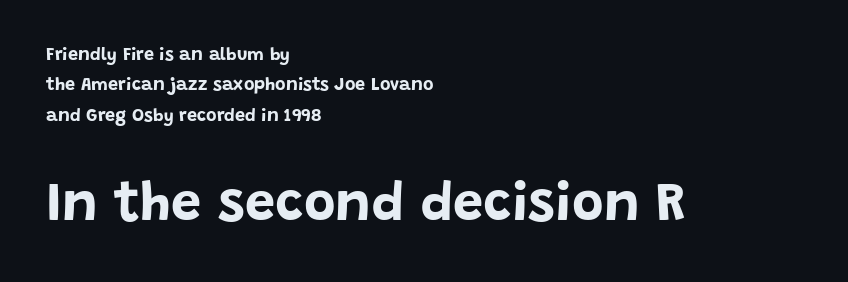
The image shows 54 px bold sans-serif type, upright; set left-aligned, normal line spacing (1.69x), normal letter spacing, not underlined; the second (bottom) block is 3.0x larger; low stroke contrast and a large x-height.
